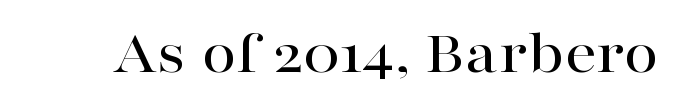
The image shows 63 px wide serif type, upright; set normal letter spacing, not underlined; high stroke contrast and a medium x-height.
